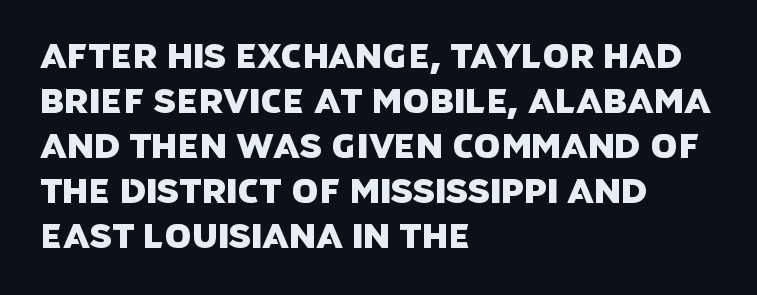
The rendering shows plain stroke endings on the letterforms — a sans-serif design. The passage shown is typed in a proportional face where columns would drift. This sample is left-justified, so line endings fall wherever the words run out. Check under the words: just untouched page.
